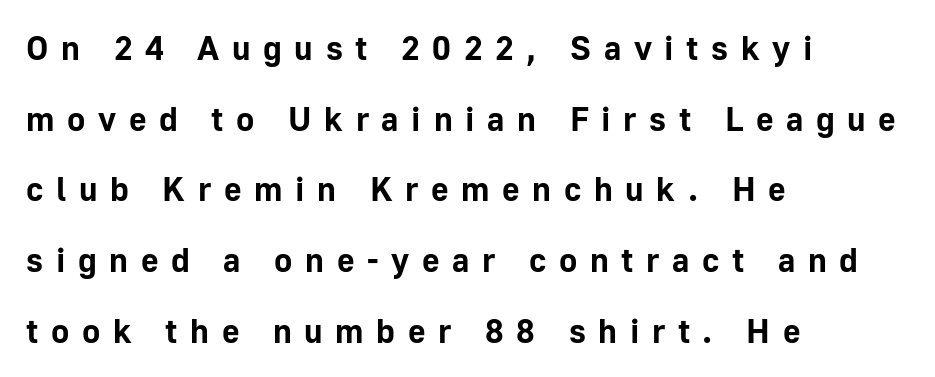
Q: Is the text bold? A: Yes.
Q: Is the text italic (slanted)? A: No, it is upright.
Q: Is the typeface a serif or a sans-serif typeface? A: Sans-serif.
Q: Is the text underlined? A: No.
Q: How is the paragraph aligned? A: Left-aligned.
Q: Is the spacing between letters normal or unusually wide? A: Unusually wide.
Q: Is the spacing between lines tight, normal or loose? A: Loose.
Q: Width (condensed, normal, or wide)? A: Normal.
Q: Stroke contrast? A: Low.
Q: x-height? A: Medium.
Q: Monospaced? A: No.
